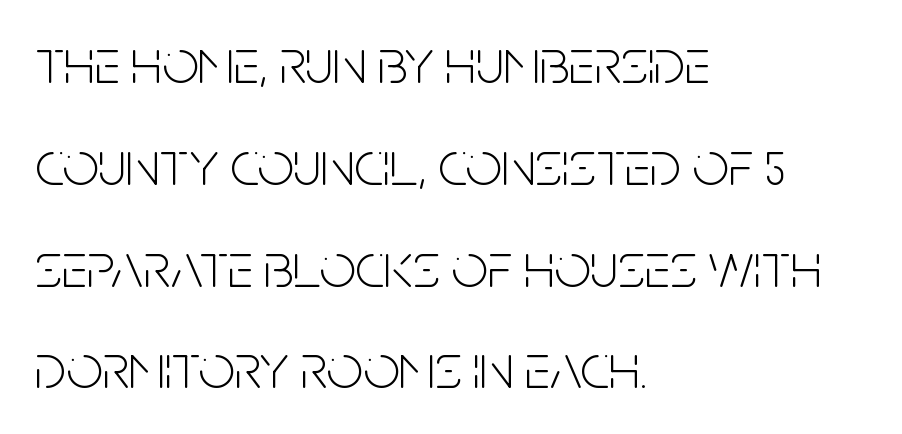
Is this a heavy cut? Hardly; it is regular or lighter. The tracking reads as untouched default to a designer's eye. Unmarked baselines from the first word to the last. The paragraph has a hard left edge and a soft right edge. These lines were composed using upright roman letters.
